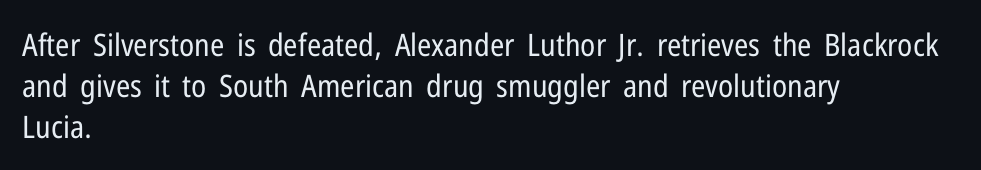
{"serif": "no", "italic": "no", "bold": "no", "weight": "regular", "width": "condensed", "stroke_contrast": "low", "x_height": "medium", "monospaced": "no", "underline": "no", "align": "left", "line_spacing": "normal", "line_spacing_ratio": 1.32, "letter_spacing": "normal", "letter_spacing_em": 0.0, "glyph_px": 31}
